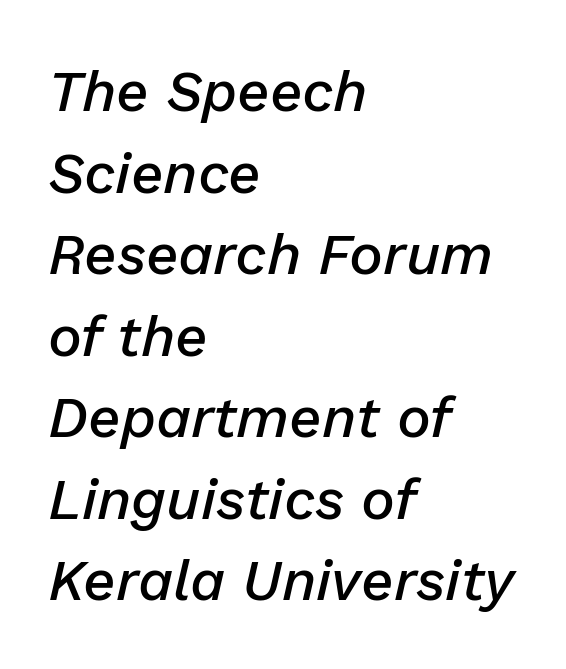
Q: Is the text bold? A: Semi-bold.
Q: Is the text italic (slanted)? A: Yes, it leans right by about 13 degrees.
Q: Is the text underlined? A: No.
Q: How is the paragraph aligned? A: Left-aligned.
Q: Is the spacing between letters normal or unusually wide? A: Normal.
Q: Is the spacing between lines tight, normal or loose? A: Normal.
Q: Width (condensed, normal, or wide)? A: Normal.
Q: Stroke contrast? A: Low.
Q: x-height? A: Medium.
Q: Monospaced? A: No.
